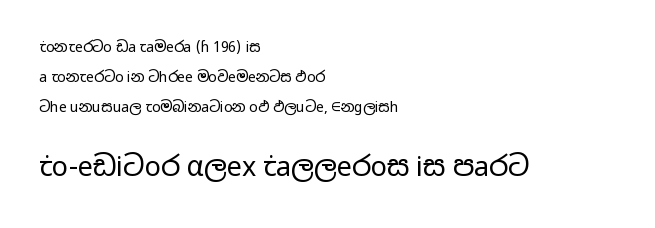
{"italic": "no", "bold": "no", "underline": "no", "align": "left", "line_spacing": "loose", "line_spacing_ratio": 2.16, "letter_spacing": "normal", "letter_spacing_em": 0.0, "larger_block": "second", "size_ratio": 1.93, "glyph_px": 27}
